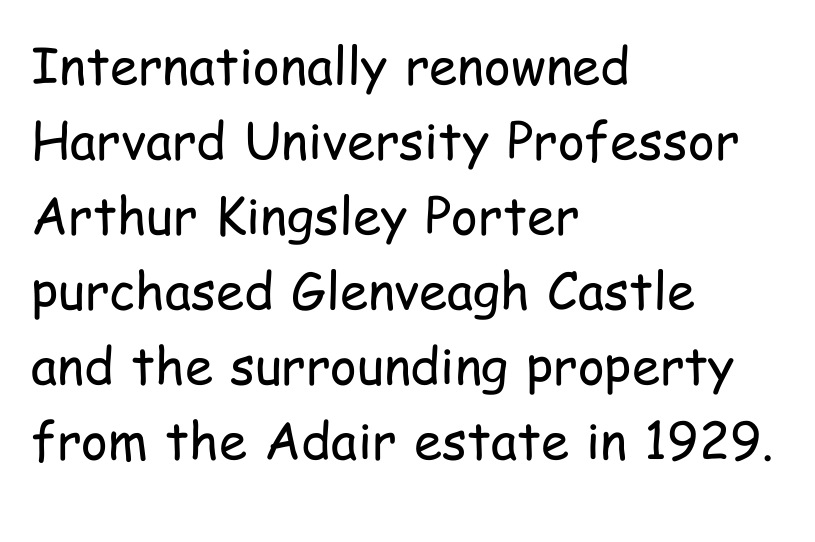
{"serif": "no", "italic": "no", "bold": "no", "weight": "regular", "width": "condensed", "stroke_contrast": "low", "x_height": "medium", "monospaced": "no", "underline": "no", "align": "left", "line_spacing": "normal", "line_spacing_ratio": 1.47, "letter_spacing": "normal", "letter_spacing_em": 0.0, "glyph_px": 51}
